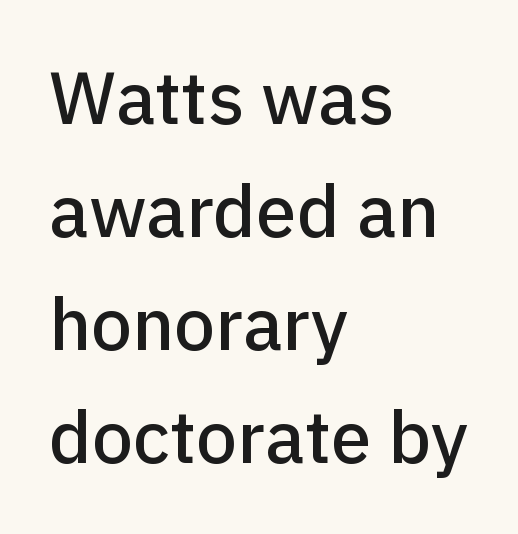
The image shows 73 px sans-serif type, upright; set left-aligned, normal line spacing (1.55x), normal letter spacing, not underlined; low stroke contrast and a medium x-height.
